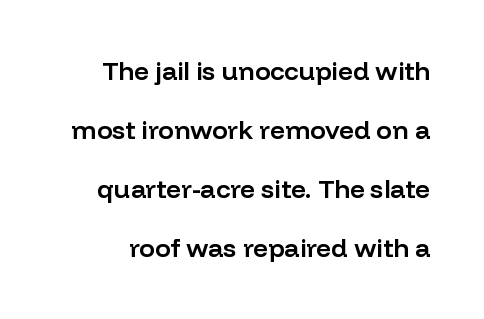
The image shows 26 px text type, upright; set loose line spacing (2.27x), normal letter spacing, not underlined.
